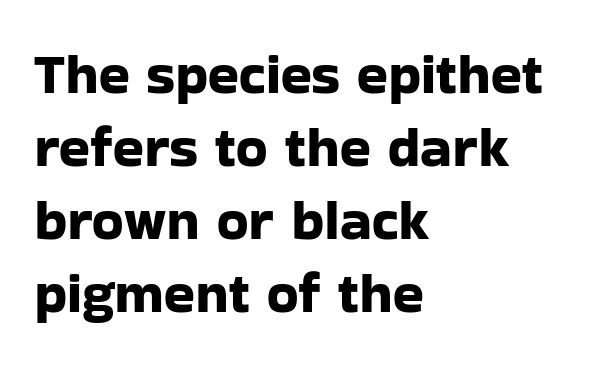
{"serif": "no", "italic": "no", "width": "normal", "stroke_contrast": "low", "x_height": "medium", "monospaced": "no", "underline": "no", "align": "left", "line_spacing": "normal", "line_spacing_ratio": 1.28, "letter_spacing": "normal", "letter_spacing_em": 0.0, "glyph_px": 57}
